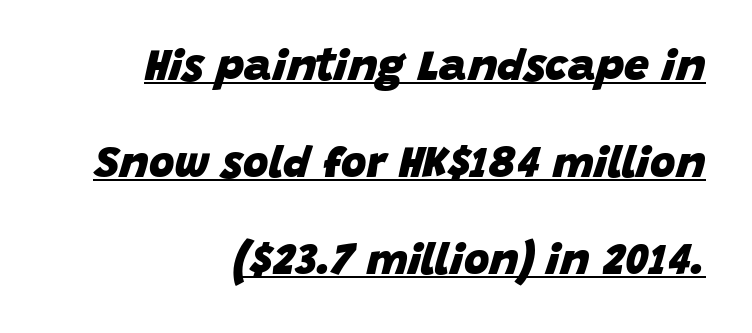
{"italic": "yes", "lean": "right", "slant_degrees": 15, "bold": "yes", "weight": "heavy", "width": "normal", "stroke_contrast": "low", "x_height": "large", "monospaced": "no", "underline": "yes", "align": "right", "line_spacing": "loose", "line_spacing_ratio": 2.2, "letter_spacing": "normal", "letter_spacing_em": 0.0, "glyph_px": 44}
